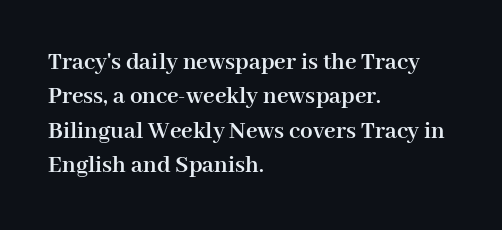
Plain, unruled lines of type. Italic: no, the glyphs are upright roman. The face used here has the dense, thick strokes of a bold. Compared with typical paragraphs, the rows here are spaced about the same. The paragraph has a hard left edge and a soft right edge. Here the glyphs are tracked normally, forming tight word shapes.
